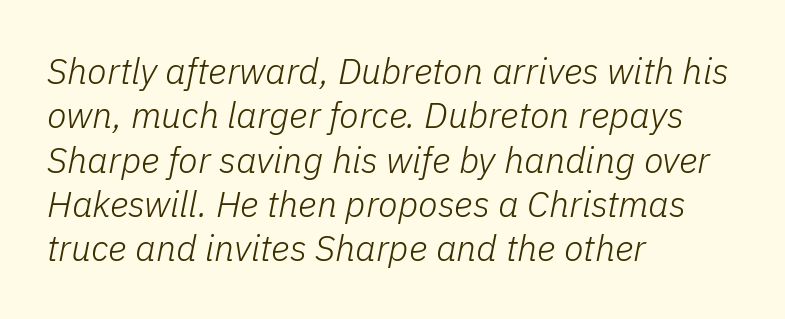
{"italic": "yes", "lean": "right", "slant_degrees": 11, "bold": "no", "weight": "light", "width": "normal", "stroke_contrast": "low", "x_height": "medium", "monospaced": "no", "underline": "no", "align": "left", "line_spacing_ratio": 1.23, "letter_spacing": "normal", "letter_spacing_em": 0.0, "glyph_px": 36}
